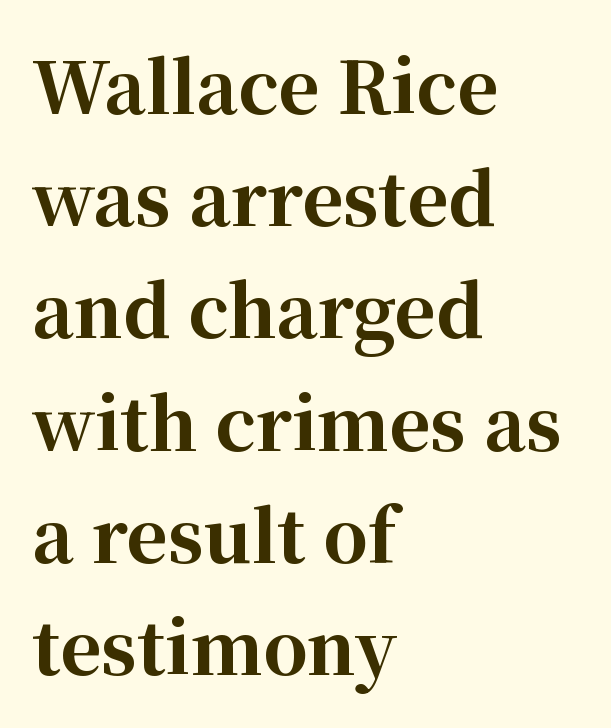
Each glyph is drawn with heavy, bold strokes. A normal amount of white space separates one row of letters from the next. These lines are set flush left with a ragged right edge. The letters carry serifs — small finishing strokes at the ends of their stems. Each letter keeps its own natural width here, so spacing adapts to shape.
